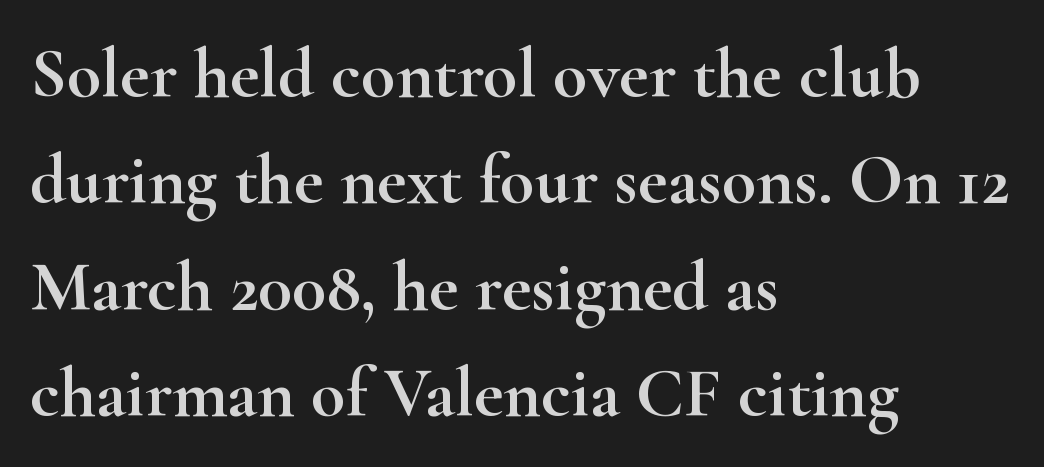
The image shows 71 px wide serif type, upright; set left-aligned, normal line spacing (1.5x), normal letter spacing, not underlined; high stroke contrast and a small x-height.
